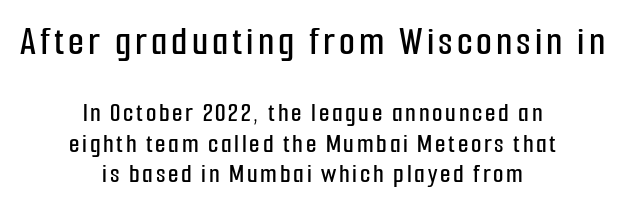
Q: Is the text italic (slanted)? A: No, it is upright.
Q: Is the typeface a serif or a sans-serif typeface? A: Sans-serif.
Q: Is the text underlined? A: No.
Q: How is the paragraph aligned? A: Centered.
Q: Is the spacing between lines tight, normal or loose? A: Tight.
Q: Which block of text is set in a larger size, the first (top) or the second (bottom)? A: The first (top) one.
Q: Width (condensed, normal, or wide)? A: Condensed.
Q: Stroke contrast? A: Low.
Q: x-height? A: Medium.
Q: Monospaced? A: No.
